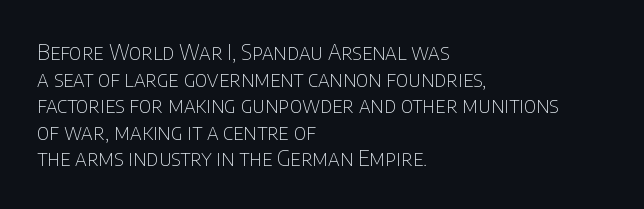
{"italic": "no", "bold": "no", "underline": "no", "align": "left", "line_spacing_ratio": 1.21, "letter_spacing": "normal", "letter_spacing_em": 0.0, "glyph_px": 22}
